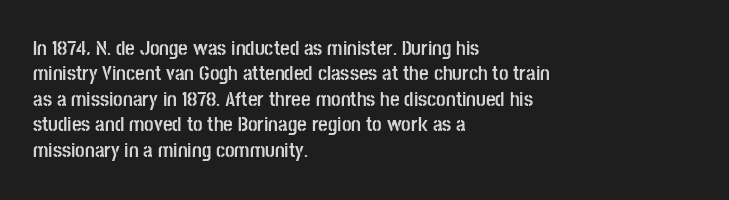
{"italic": "no", "bold": "yes", "underline": "no", "align": "left", "line_spacing_ratio": 1.21, "letter_spacing": "normal", "letter_spacing_em": 0.0, "glyph_px": 21}
